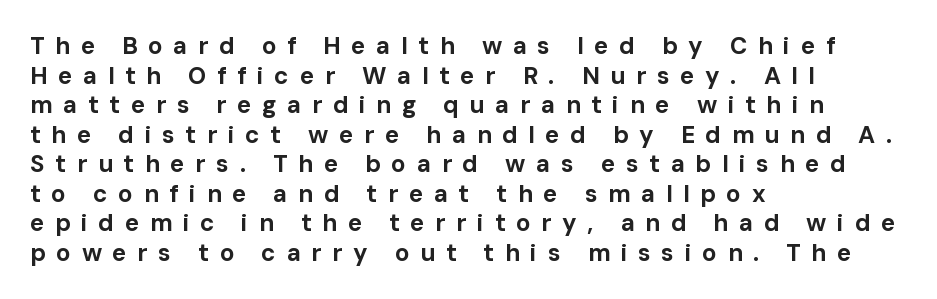
The image shows 24 px bold type, upright; set left-aligned, line spacing 1.23x, unusually wide letter spacing (+0.44 em), not underlined.
